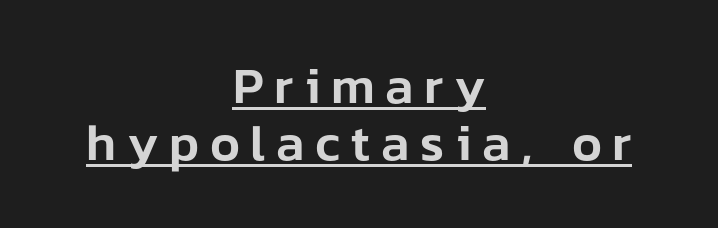
Q: Is the text italic (slanted)? A: No, it is upright.
Q: Is the typeface a serif or a sans-serif typeface? A: Sans-serif.
Q: Is the text underlined? A: Yes.
Q: How is the paragraph aligned? A: Centered.
Q: Is the spacing between letters normal or unusually wide? A: Unusually wide.
Q: Is the spacing between lines tight, normal or loose? A: Tight.
Q: Width (condensed, normal, or wide)? A: Normal.
Q: Stroke contrast? A: Low.
Q: x-height? A: Medium.
Q: Monospaced? A: No.
